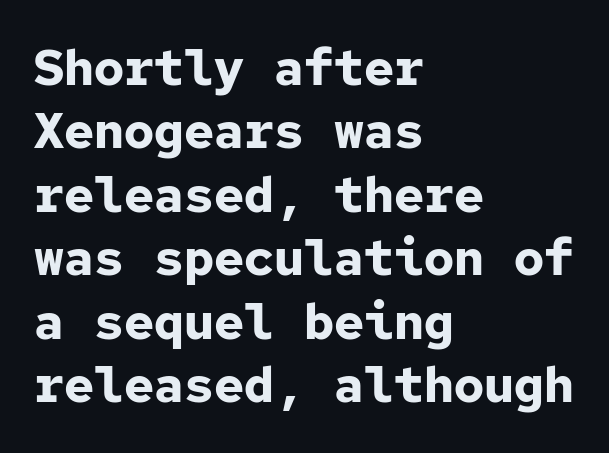
Caption: standard tracking, unaltered. One glance says typical: line gaps are just what's usual. When letters stand straight like this, we call the style roman or upright. Bold? Absolutely — the strokes are thick and heavy. The rendering uses typewriter-style spacing with identical character cells.
